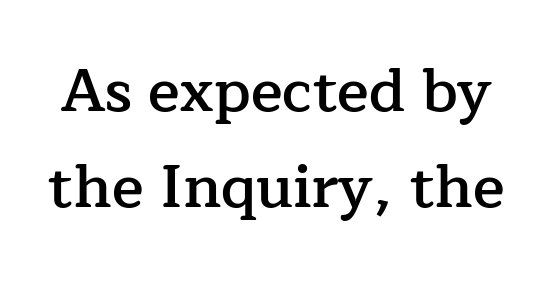
The typesetting leans somewhat heavy: a semibold. The letters sit at their default tracking, neither squeezed nor spread. You can tell from the footed stems that serif type was used. One glance says typical: line gaps are just what's usual.
